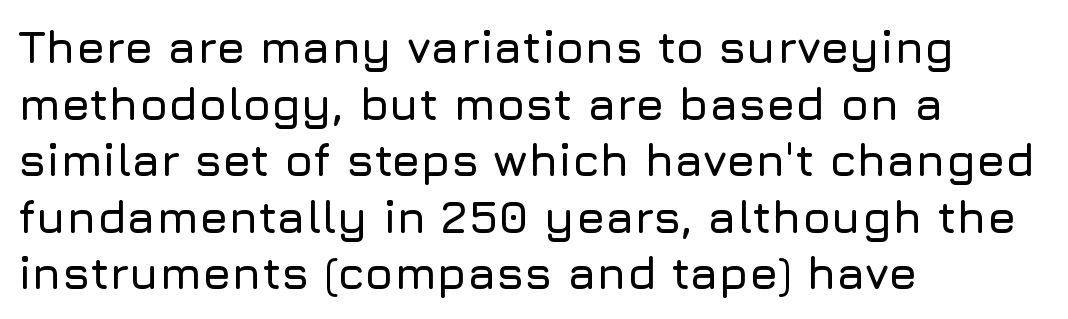
The lettering stays uniformly vertical, giving the passage a roman look. Nothing sits at the stroke ends, so this counts as sans-serif. Which margin do the lines hug? The left one — the right edge is uneven. Looks like regular typesetting: each glyph gets only the width it needs. Compared with typical body copy, the letter spacing here is the same.
